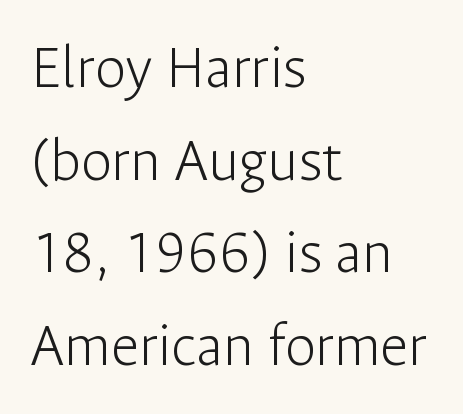
Q: Is the text bold? A: No.
Q: Is the text italic (slanted)? A: No, it is upright.
Q: Is the typeface a serif or a sans-serif typeface? A: Sans-serif.
Q: Is the text underlined? A: No.
Q: How is the paragraph aligned? A: Left-aligned.
Q: Is the spacing between letters normal or unusually wide? A: Normal.
Q: Is the spacing between lines tight, normal or loose? A: Normal.
Q: Width (condensed, normal, or wide)? A: Normal.
Q: Stroke contrast? A: Low.
Q: x-height? A: Medium.
Q: Monospaced? A: No.
